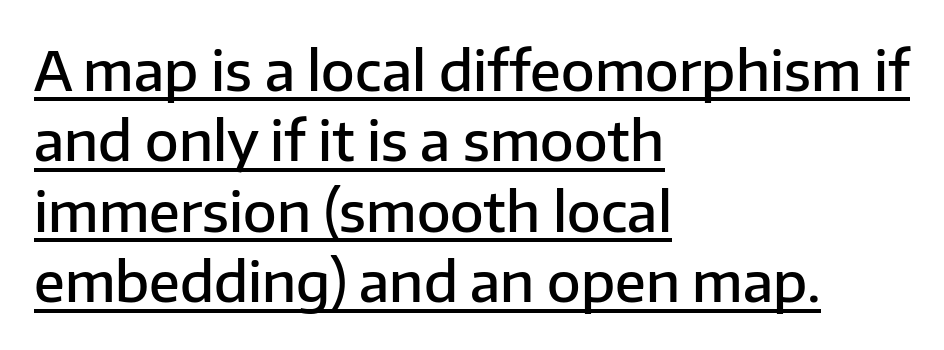
Serif or sans? Sans — the stroke terminals are bare. Horizontal bands of white between lines are of average thickness. It's the straight-up-and-down kind of type. Underline: present. The passage shown is semibold, sitting just below true bold.
